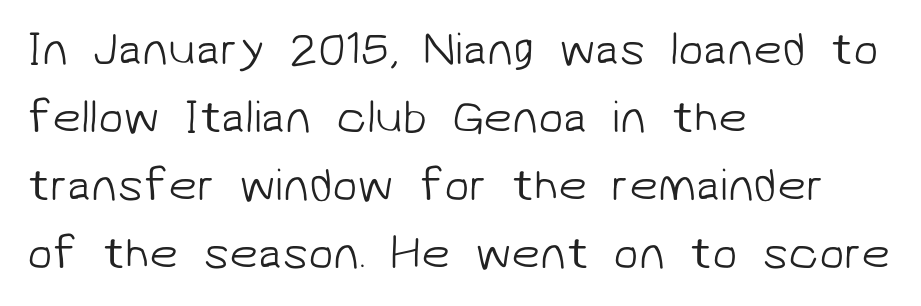
The face used here is proportionally spaced, like ordinary book or web type. The typesetting does not lean heavy: it is not bold. This rendering uses left alignment, leaving the right contour irregular. Normally led — the rows are evenly, conventionally spaced.
